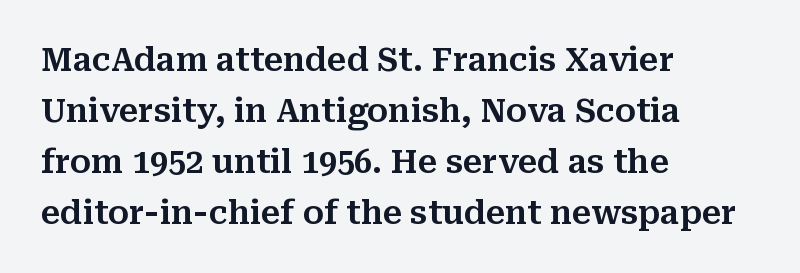
The image shows 32 px serif type, upright; set left-aligned, normal line spacing (1.59x), normal letter spacing, not underlined; medium stroke contrast and a medium x-height.
